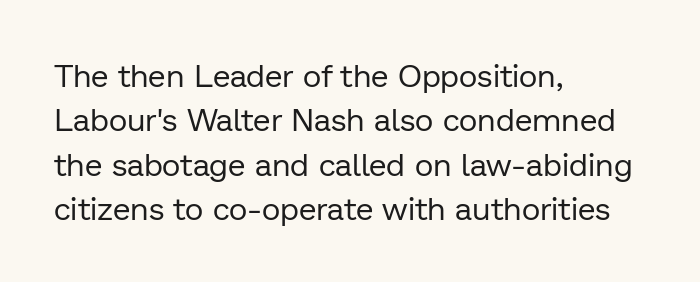
Q: Is the text bold? A: No.
Q: Is the text italic (slanted)? A: No, it is upright.
Q: Is the typeface a serif or a sans-serif typeface? A: Sans-serif.
Q: Is the text underlined? A: No.
Q: How is the paragraph aligned? A: Left-aligned.
Q: Is the spacing between letters normal or unusually wide? A: Normal.
Q: Is the spacing between lines tight, normal or loose? A: Normal.
Q: Width (condensed, normal, or wide)? A: Normal.
Q: Stroke contrast? A: Low.
Q: x-height? A: Medium.
Q: Monospaced? A: No.
